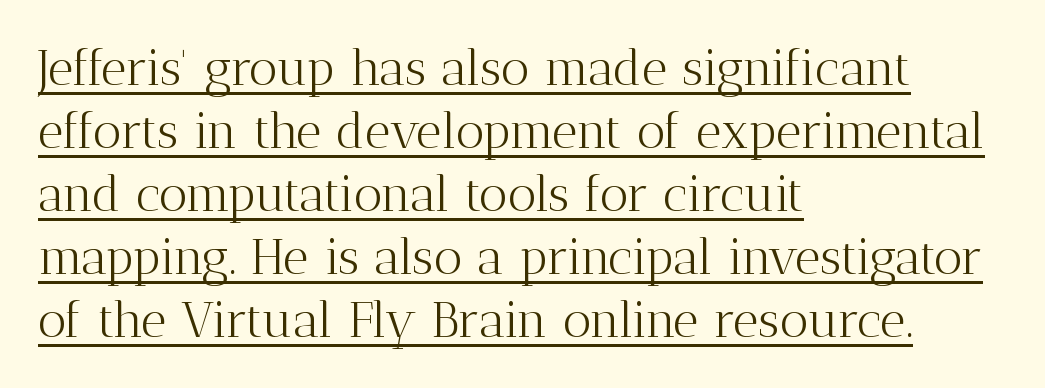
The image shows 50 px light serif type, upright; set left-aligned, normal line spacing (1.26x), normal letter spacing, underlined; medium stroke contrast and a medium x-height.
